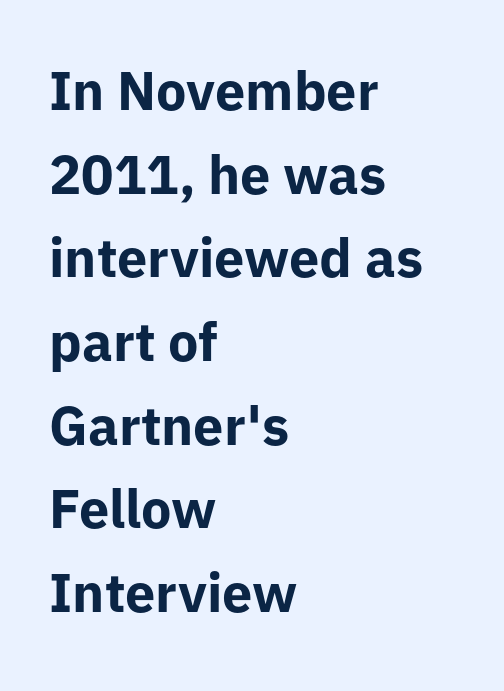
{"serif": "no", "italic": "no", "bold": "yes", "weight": "bold", "width": "normal", "stroke_contrast": "low", "x_height": "medium", "monospaced": "no", "underline": "no", "align": "left", "line_spacing": "normal", "line_spacing_ratio": 1.55, "letter_spacing": "normal", "letter_spacing_em": 0.0, "glyph_px": 54}
